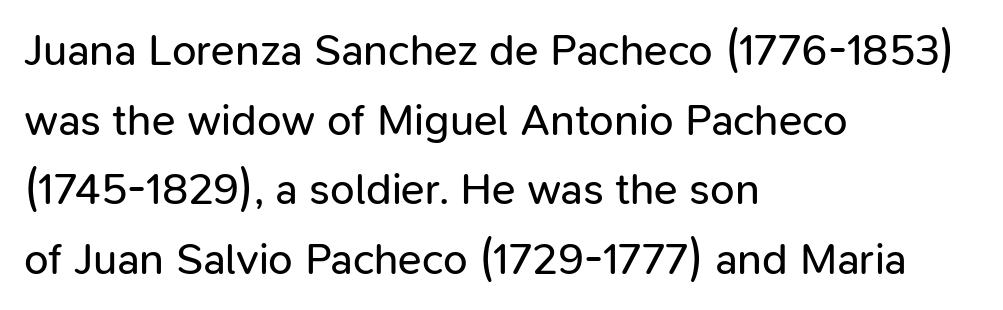
{"serif": "no", "italic": "no", "bold": "no", "weight": "regular", "width": "normal", "stroke_contrast": "low", "x_height": "medium", "monospaced": "no", "underline": "no", "align": "left", "line_spacing": "normal", "line_spacing_ratio": 1.58, "letter_spacing": "normal", "letter_spacing_em": 0.0, "glyph_px": 44}
